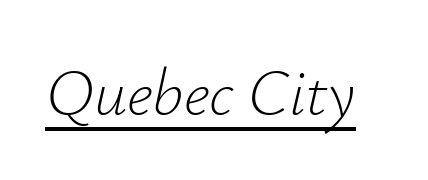
A typesetter would call this zero additional tracking. The passage shown is typed in a proportional face where columns would drift. Quick note: italic. A rule runs beneath these lines of type. Weight class: somewhere from thin through regular.
